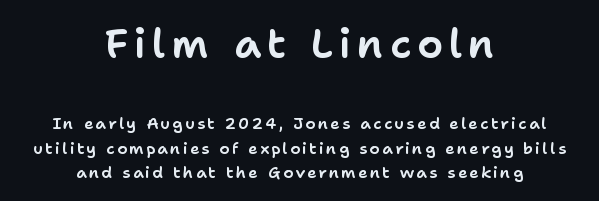
The image shows 41 px sans-serif type, upright; set centered, normal line spacing (1.54x), not underlined; the first (top) block is 2.56x larger; low stroke contrast and a medium x-height.
